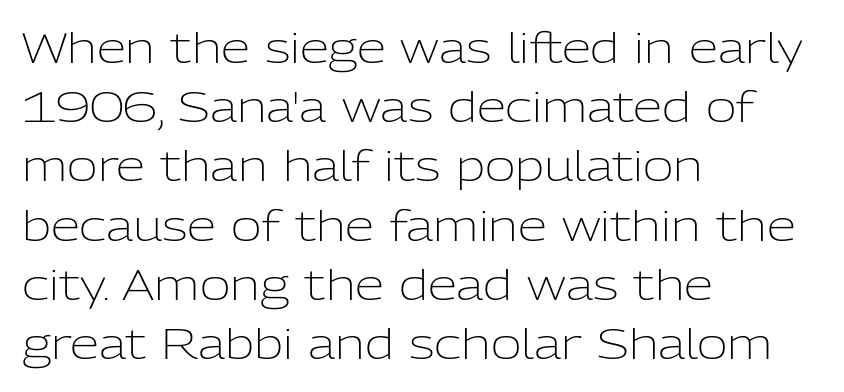
These lines are composed in type without serifs. Bare-footed words on every line. This sample has the flowing, uneven cadence of proportional lettering. The passage shown is not bold in any degree. No extra tracking has been applied to these lines. The text block is weighted toward the left margin, trailing off unevenly rightward.
